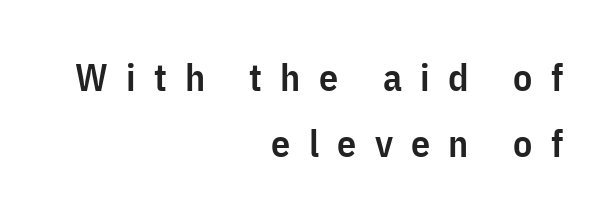
{"serif": "no", "italic": "no", "bold": "semi", "weight": "semibold", "width": "condensed", "stroke_contrast": "low", "x_height": "medium", "monospaced": "no", "underline": "no", "align": "right", "line_spacing_ratio": 1.74, "letter_spacing": "wide", "letter_spacing_em": 0.48, "glyph_px": 38}
